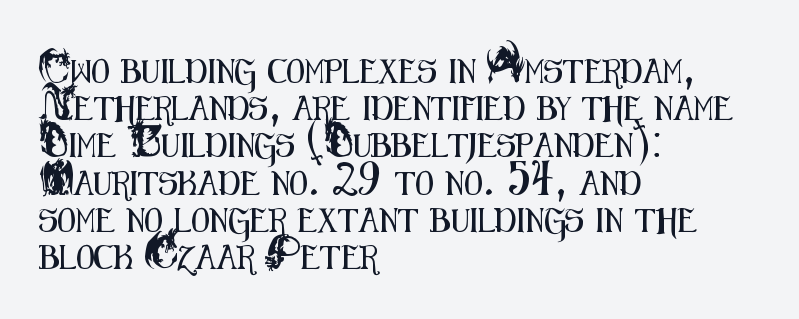
Q: Is the text italic (slanted)? A: No, it is upright.
Q: Is the text underlined? A: No.
Q: How is the paragraph aligned? A: Left-aligned.
Q: Is the spacing between letters normal or unusually wide? A: Normal.
Q: Is the spacing between lines tight, normal or loose? A: Normal.
